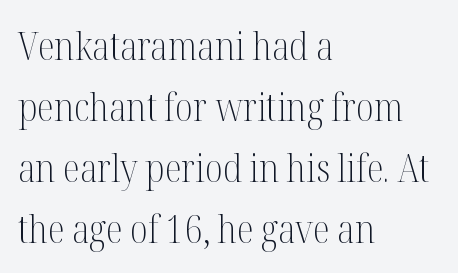
Small tapered or slab feet sit at the stroke ends, so this counts as serif. Summary of vertical rhythm: regular, with standard interline spacing. Counters stay open thanks to moderate or lighter strokes. Teacher's note: observe the even left margin — that is flush-left alignment. This sample has the flowing, uneven cadence of proportional lettering. Is the letter spacing exaggerated? No — it looks like the ordinary default.
